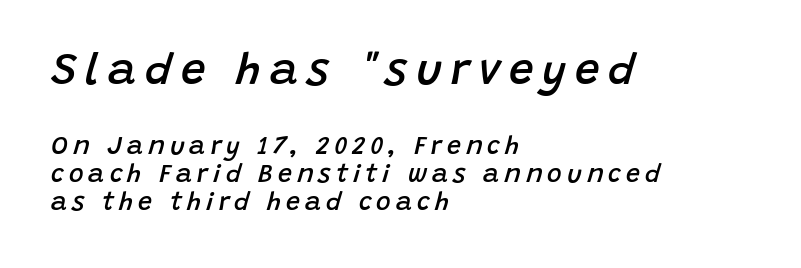
{"italic": "yes", "lean": "right", "slant_degrees": 15, "bold": "semi", "weight": "semibold", "width": "normal", "stroke_contrast": "low", "x_height": "large", "monospaced": "no", "underline": "no", "align": "left", "line_spacing": "tight", "line_spacing_ratio": 1.11, "letter_spacing": "wide", "letter_spacing_em": 0.2, "larger_block": "first", "size_ratio": 1.76, "glyph_px": 44}
